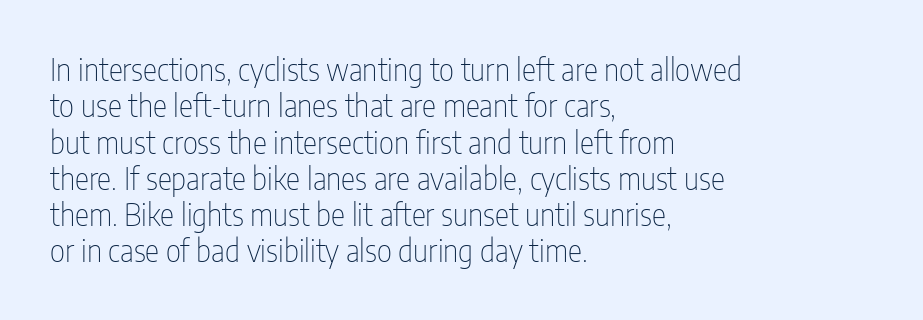
The image shows 30 px thin, condensed sans-serif type, upright; set left-aligned, line spacing 1.21x, normal letter spacing, not underlined; low stroke contrast and a medium x-height.
